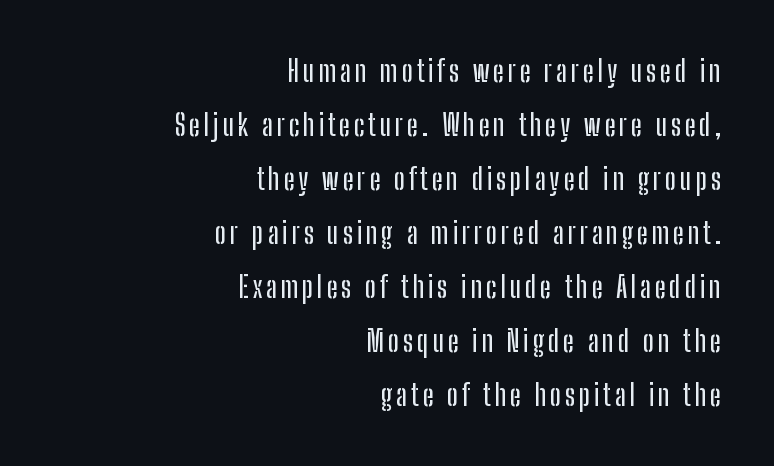
{"serif": "no", "italic": "no", "width": "condensed", "stroke_contrast": "low", "x_height": "medium", "monospaced": "no", "underline": "no", "align": "right", "line_spacing_ratio": 1.86, "glyph_px": 29}
